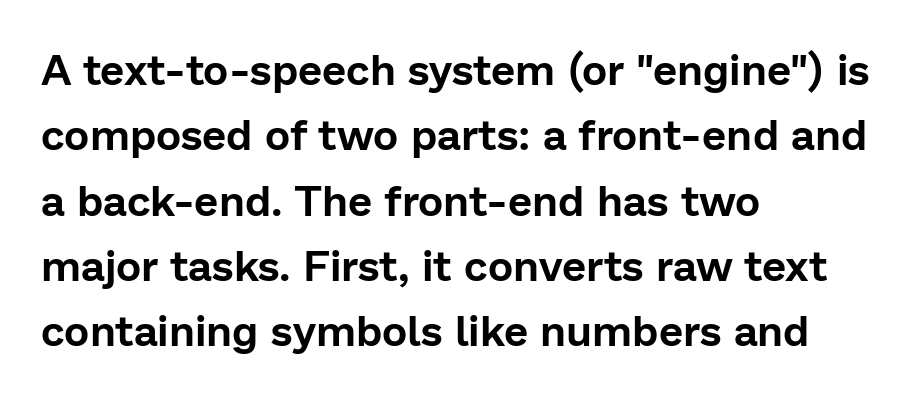
{"serif": "no", "italic": "no", "width": "normal", "stroke_contrast": "low", "x_height": "medium", "monospaced": "no", "underline": "no", "align": "left", "line_spacing": "normal", "line_spacing_ratio": 1.52, "letter_spacing": "normal", "letter_spacing_em": 0.0, "glyph_px": 43}
